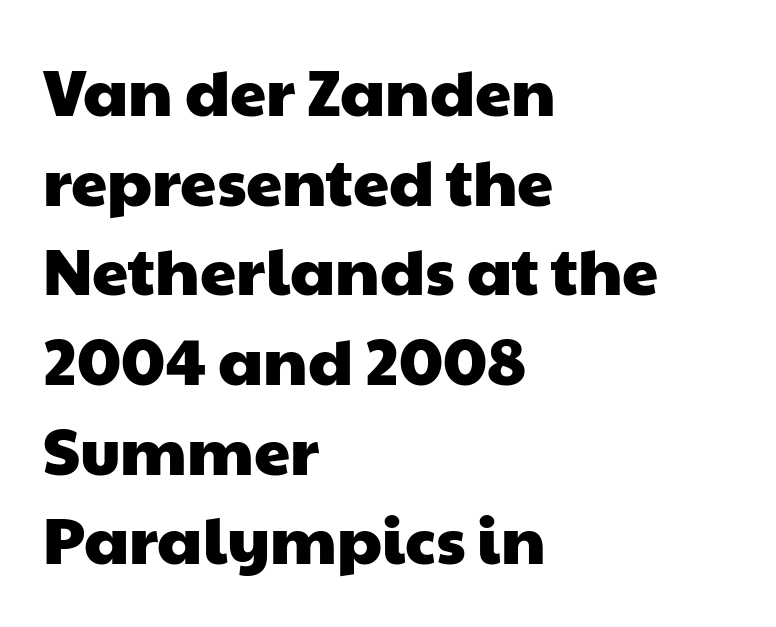
The image shows 65 px wide sans-serif type; set left-aligned, normal line spacing (1.38x), normal letter spacing, not underlined; low stroke contrast and a medium x-height.
